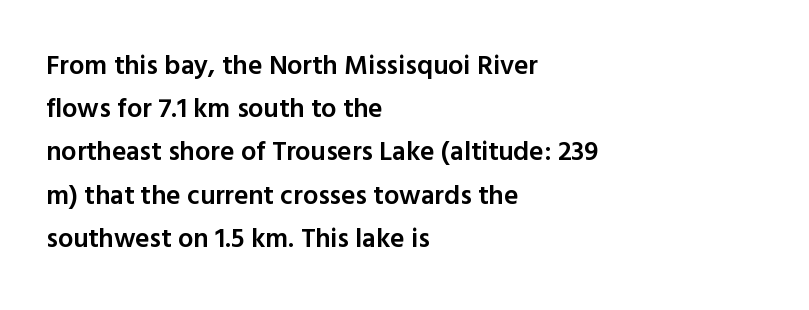
Q: Is the text bold? A: Semi-bold.
Q: Is the text italic (slanted)? A: No, it is upright.
Q: Is the text underlined? A: No.
Q: How is the paragraph aligned? A: Left-aligned.
Q: Is the spacing between letters normal or unusually wide? A: Normal.
Q: Is the spacing between lines tight, normal or loose? A: Normal.
